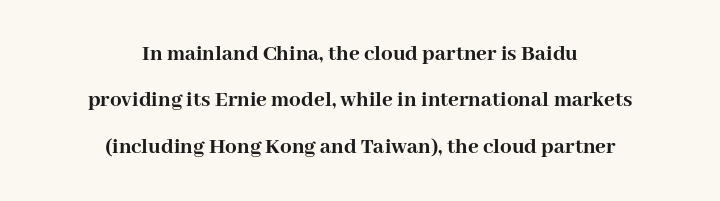
{"italic": "no", "bold": "yes", "underline": "no", "align": "center", "line_spacing": "loose", "line_spacing_ratio": 2.02, "letter_spacing": "normal", "letter_spacing_em": 0.0, "glyph_px": 23}
